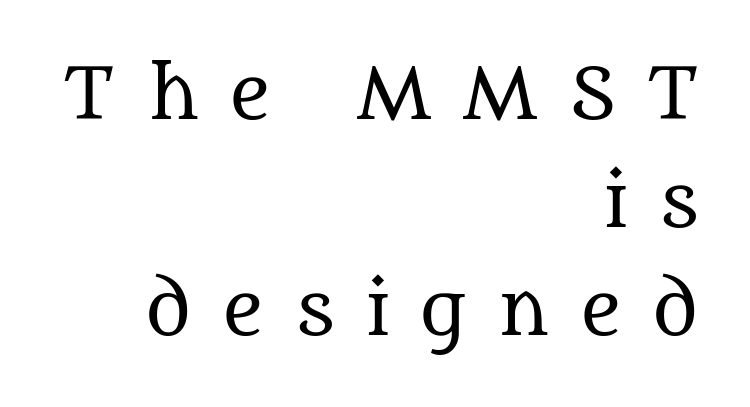
Each letter keeps its own natural width here, so spacing adapts to shape. The letters stand straight up with perfectly vertical stems. The passage shown stacks its lines at a standard gap. This rendering widens character spacing well past its baseline value. The passage shown is not bold in any degree.
